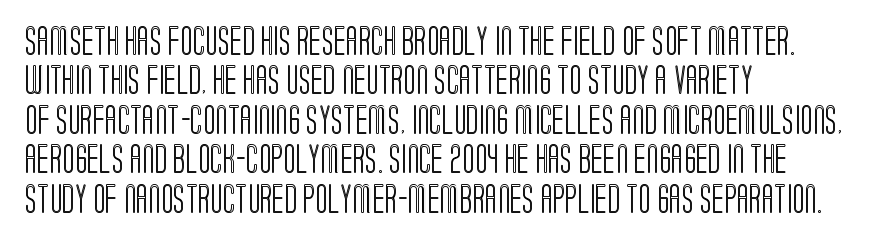
Clear beneath every line of the passage. The rag falls on the right side of this text block. Varying glyph widths throughout — classic text-font behaviour. The type sits square on the baseline with zero lean. Regular leading.
